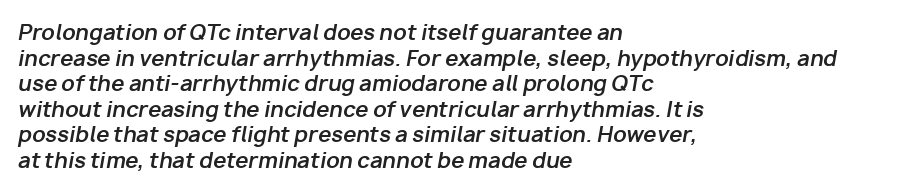
How are the letters spaced? Ordinarily, with no added tracking. The foot of each line stays bare and open. These lines are set flush left with a ragged right edge. A typesetter would mark this as italic. Strong, thick strokes mark this as bold type.
